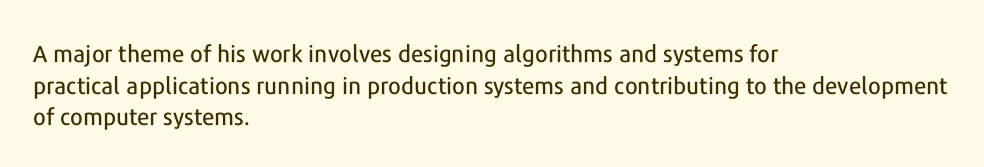
The letterforms sit shoulder to shoulder at normal distance. The paragraph has a hard left edge and a soft right edge. A clean baseline with only descenders dipping below it. No italicization has been applied; the sample stays upright.
